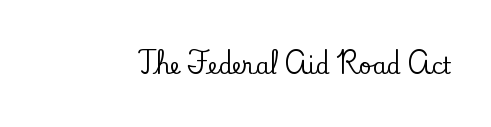
Q: Is the text italic (slanted)? A: No, it is upright.
Q: Is the text underlined? A: No.
Q: Is the spacing between letters normal or unusually wide? A: Normal.
